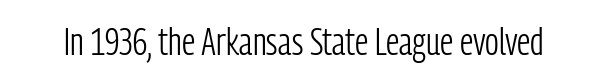
The image shows 39 px light, condensed sans-serif type, upright; set normal letter spacing, not underlined; low stroke contrast and a medium x-height.
